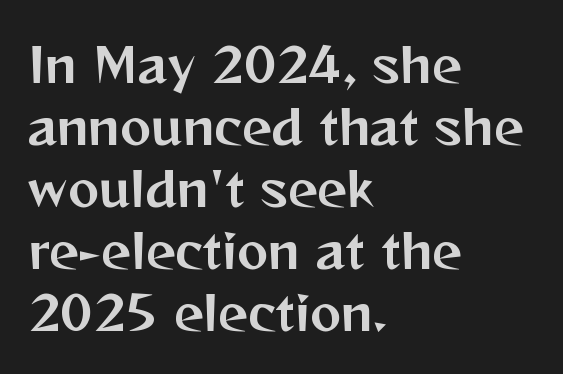
Q: Is the text italic (slanted)? A: No, it is upright.
Q: Is the typeface a serif or a sans-serif typeface? A: Sans-serif.
Q: Is the text underlined? A: No.
Q: How is the paragraph aligned? A: Left-aligned.
Q: Is the spacing between letters normal or unusually wide? A: Normal.
Q: Is the spacing between lines tight, normal or loose? A: Normal.
Q: Width (condensed, normal, or wide)? A: Normal.
Q: Stroke contrast? A: Medium.
Q: x-height? A: Medium.
Q: Monospaced? A: No.
